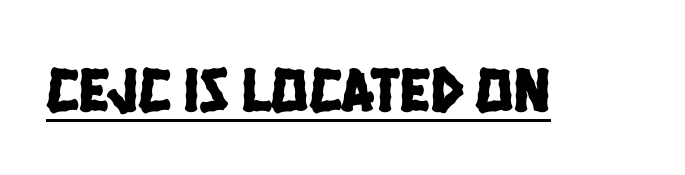
Q: Is the typeface a serif or a sans-serif typeface? A: Sans-serif.
Q: Is the text underlined? A: Yes.
Q: Is the spacing between letters normal or unusually wide? A: Normal.
Q: Width (condensed, normal, or wide)? A: Condensed.
Q: Stroke contrast? A: Low.
Q: x-height? A: Large.
Q: Monospaced? A: No.
